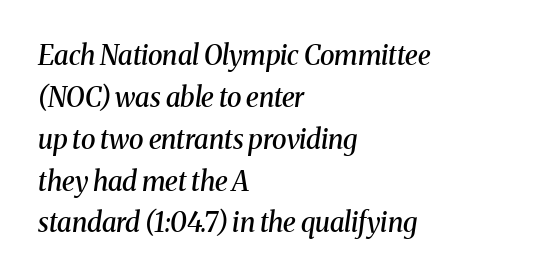
The rag falls on the right side of this text block. Heft: intermediate — a semibold. This rendering features lettering with no underline. Tracking value appears to be zero — textbook default spacing. Observe the lean: these are italic letterforms.
